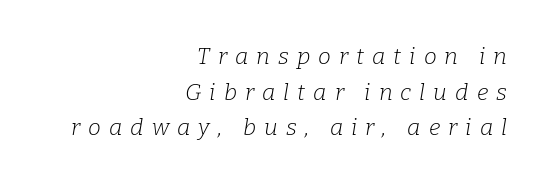
Q: Is the text bold? A: No.
Q: Is the text italic (slanted)? A: Yes, it leans right by about 9 degrees.
Q: Is the text underlined? A: No.
Q: How is the paragraph aligned? A: Right-aligned.
Q: Is the spacing between letters normal or unusually wide? A: Unusually wide.
Q: Is the spacing between lines tight, normal or loose? A: Normal.
